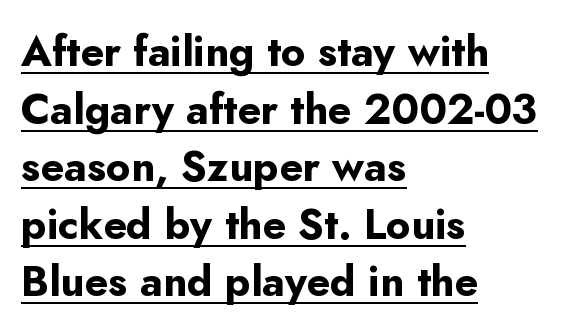
Q: Is the text bold? A: Yes.
Q: Is the text italic (slanted)? A: No, it is upright.
Q: Is the typeface a serif or a sans-serif typeface? A: Sans-serif.
Q: Is the text underlined? A: Yes.
Q: How is the paragraph aligned? A: Left-aligned.
Q: Is the spacing between letters normal or unusually wide? A: Normal.
Q: Is the spacing between lines tight, normal or loose? A: Normal.
Q: Width (condensed, normal, or wide)? A: Normal.
Q: Stroke contrast? A: Low.
Q: x-height? A: Small.
Q: Monospaced? A: No.
